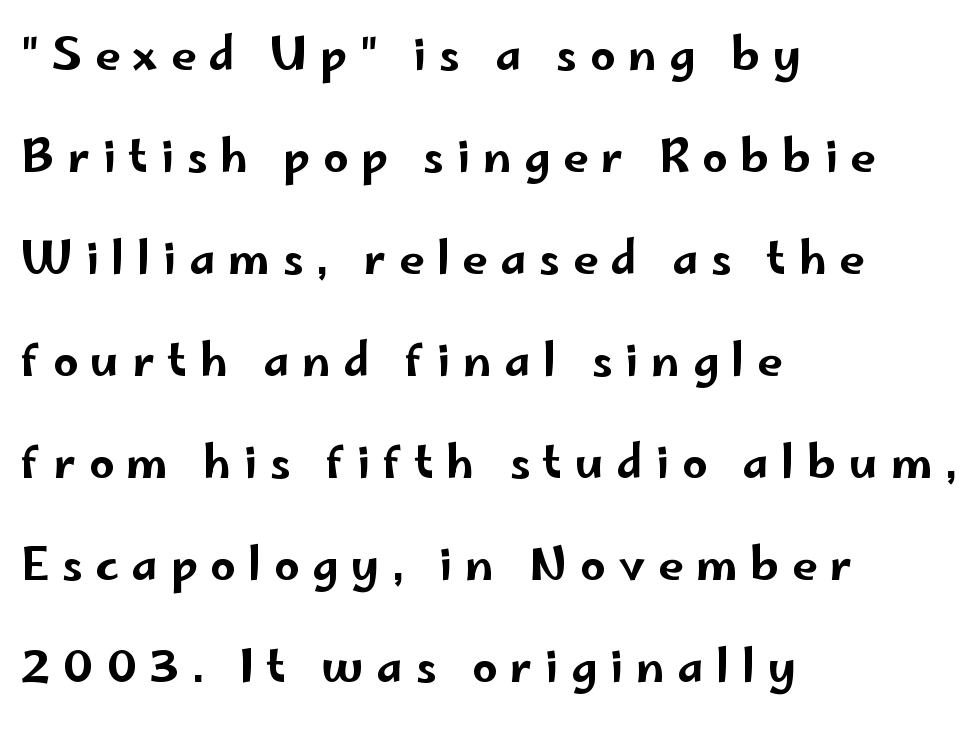
{"serif": "no", "italic": "no", "width": "wide", "stroke_contrast": "low", "x_height": "small", "monospaced": "no", "underline": "no", "align": "left", "line_spacing": "loose", "line_spacing_ratio": 2.32, "letter_spacing": "wide", "letter_spacing_em": 0.29, "glyph_px": 44}
